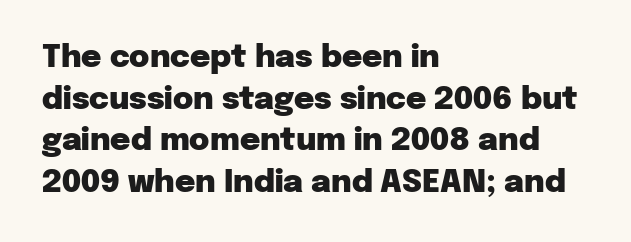
Q: Is the text bold? A: Yes.
Q: Is the text italic (slanted)? A: No, it is upright.
Q: Is the typeface a serif or a sans-serif typeface? A: Sans-serif.
Q: Is the text underlined? A: No.
Q: How is the paragraph aligned? A: Left-aligned.
Q: Is the spacing between letters normal or unusually wide? A: Normal.
Q: Is the spacing between lines tight, normal or loose? A: Normal.
Q: Width (condensed, normal, or wide)? A: Normal.
Q: Stroke contrast? A: Low.
Q: x-height? A: Medium.
Q: Monospaced? A: No.
